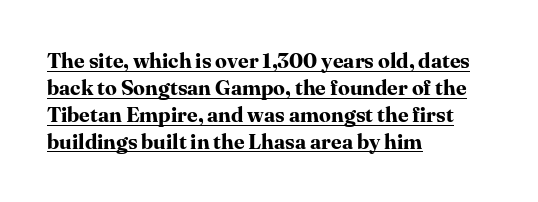
The image shows 21 px bold type, upright; set left-aligned, normal line spacing (1.28x), normal letter spacing, underlined.
